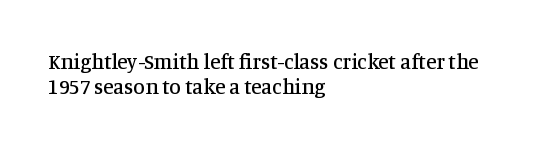
{"italic": "no", "underline": "no", "align": "left", "line_spacing_ratio": 1.18, "letter_spacing": "normal", "letter_spacing_em": 0.0, "glyph_px": 21}
